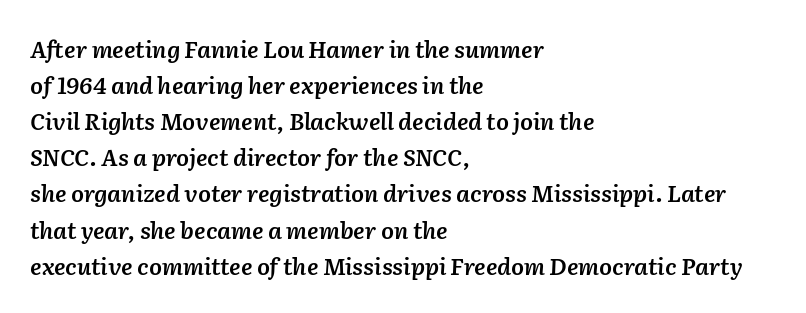
Check the space under the baseline: it is left empty. Stroke thickness is moderately raised; the sample reads as semibold. These lines keep a tight, regular rhythm from letter to letter. The text carries the slant typical of an italic or oblique font. Each new line begins a customary step beneath the previous one.
